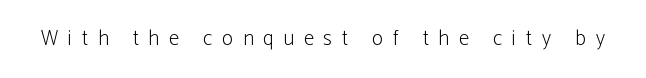
Q: Is the text bold? A: No.
Q: Is the text italic (slanted)? A: No, it is upright.
Q: Is the text underlined? A: No.
Q: Is the spacing between letters normal or unusually wide? A: Unusually wide.
